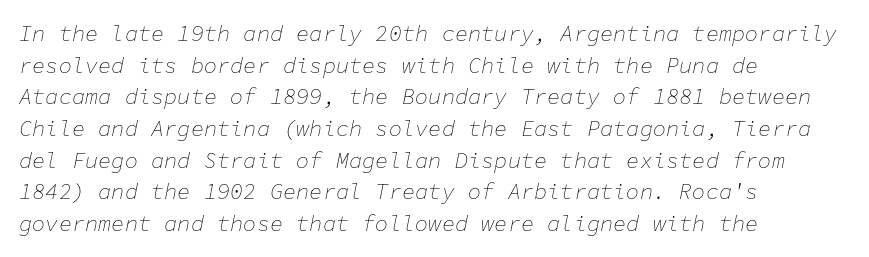
The image shows 22 px text type, italic (leaning right); set left-aligned, normal line spacing (1.44x), normal letter spacing, not underlined.
